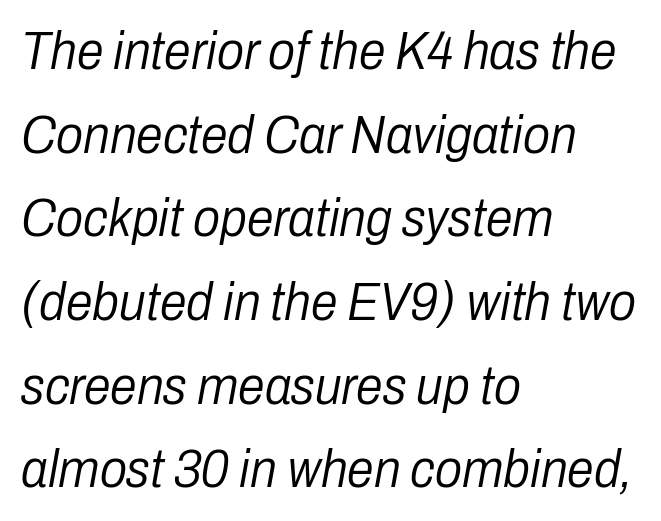
This rendering leaves character spacing at its baseline value. Is this a fixed-width face? No — the glyphs have proportional, varying widths. This rendering uses left alignment, leaving the right contour irregular. Whoever set this chose a conventional vertical rhythm. Italic: yes, the glyphs are oblique. Beneath every word, the page is bare.
